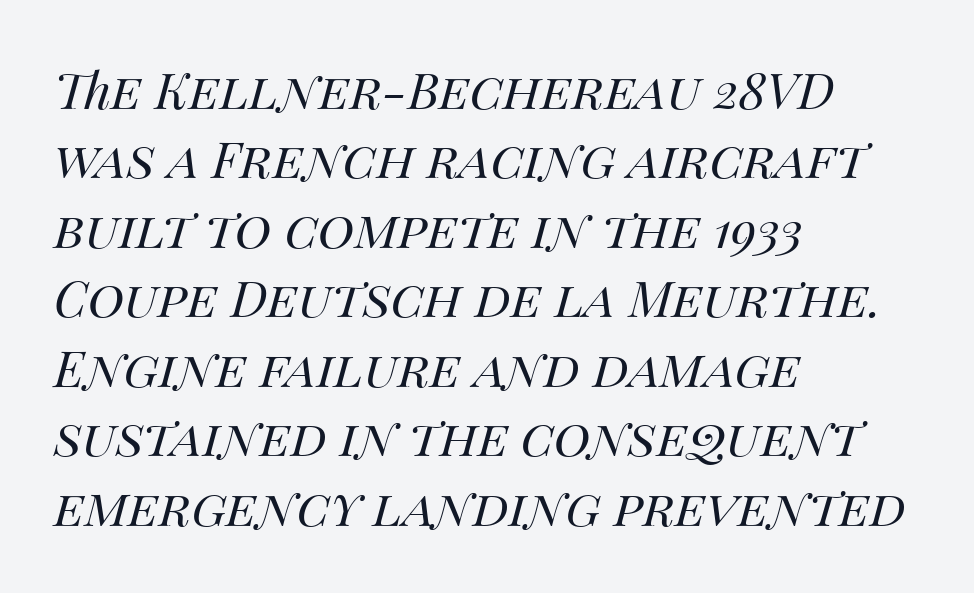
Looking at the ascenders, they clearly lean. Does the copy run flush right? No — it runs flush left. The lines sit at an ordinary, default distance from one another. Tracking here is standard; glyphs follow each other at the usual distance. Nothing heavy about these letters — not bold at all. The strip under each line holds only bare page.
